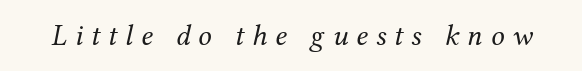
Q: Is the text bold? A: No.
Q: Is the text italic (slanted)? A: Yes, it leans right by about 12 degrees.
Q: Is the typeface a serif or a sans-serif typeface? A: Serif.
Q: Is the text underlined? A: No.
Q: Is the spacing between letters normal or unusually wide? A: Unusually wide.
Q: Width (condensed, normal, or wide)? A: Normal.
Q: Stroke contrast? A: Medium.
Q: x-height? A: Medium.
Q: Monospaced? A: No.
